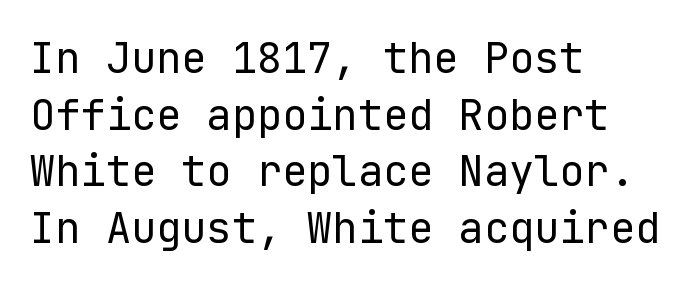
{"serif": "no", "italic": "no", "bold": "no", "weight": "regular", "width": "normal", "stroke_contrast": "low", "x_height": "medium", "underline": "no", "align": "left", "line_spacing": "normal", "line_spacing_ratio": 1.35, "letter_spacing": "normal", "letter_spacing_em": 0.0, "glyph_px": 42}
